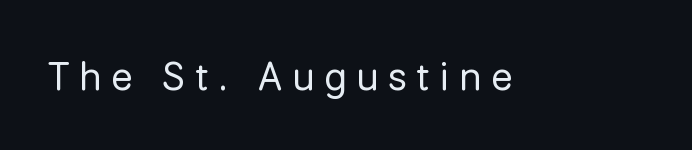
Q: Is the text bold? A: No.
Q: Is the text italic (slanted)? A: No, it is upright.
Q: Is the typeface a serif or a sans-serif typeface? A: Sans-serif.
Q: Is the text underlined? A: No.
Q: Is the spacing between letters normal or unusually wide? A: Unusually wide.
Q: Width (condensed, normal, or wide)? A: Normal.
Q: Stroke contrast? A: Low.
Q: x-height? A: Medium.
Q: Monospaced? A: No.
